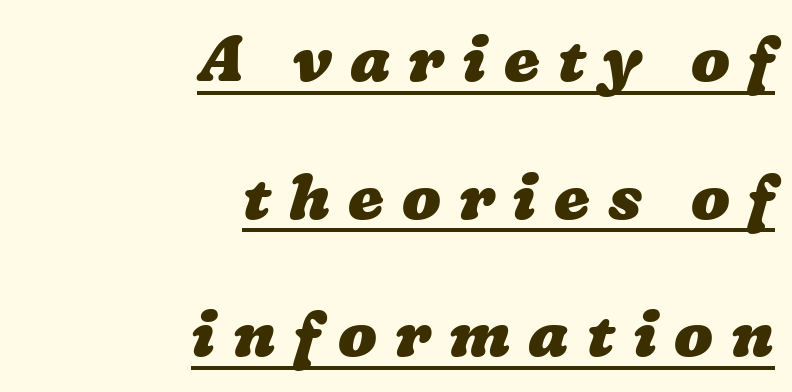
Q: Is the text bold? A: Yes.
Q: Is the text underlined? A: Yes.
Q: How is the paragraph aligned? A: Right-aligned.
Q: Is the spacing between letters normal or unusually wide? A: Unusually wide.
Q: Is the spacing between lines tight, normal or loose? A: Loose.
Q: Width (condensed, normal, or wide)? A: Wide.
Q: Stroke contrast? A: Low.
Q: x-height? A: Medium.
Q: Monospaced? A: No.
